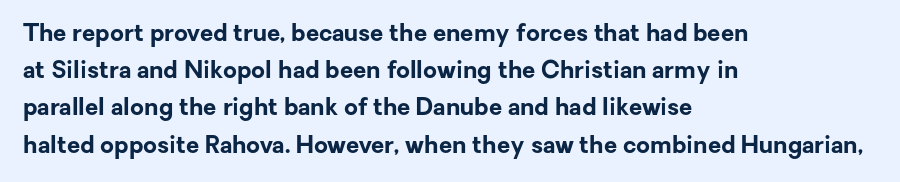
The passage shown has conventional tracking throughout. Underline: absent. The lines in this sample share a left origin and differ only in where they stop. These lines carry a lot of weight — the face is fully bold. Leading: standard. Characters remain perfectly vertical along every line.
